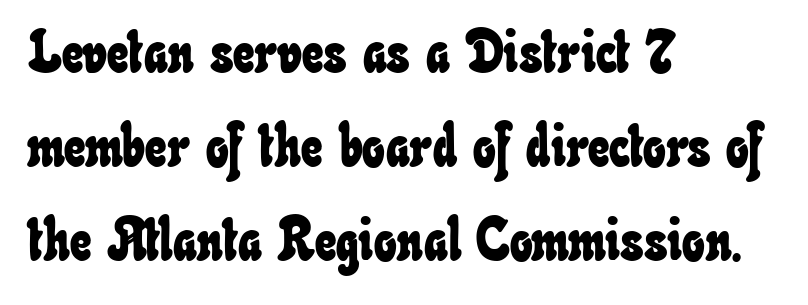
Q: Is the text underlined? A: No.
Q: How is the paragraph aligned? A: Left-aligned.
Q: Is the spacing between letters normal or unusually wide? A: Normal.
Q: Is the spacing between lines tight, normal or loose? A: Normal.
Q: Width (condensed, normal, or wide)? A: Condensed.
Q: Stroke contrast? A: Low.
Q: x-height? A: Small.
Q: Monospaced? A: No.
